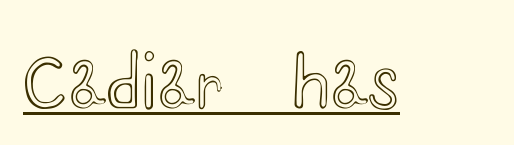
The image shows 68 px wide type, upright; set normal letter spacing, underlined; a small x-height.
